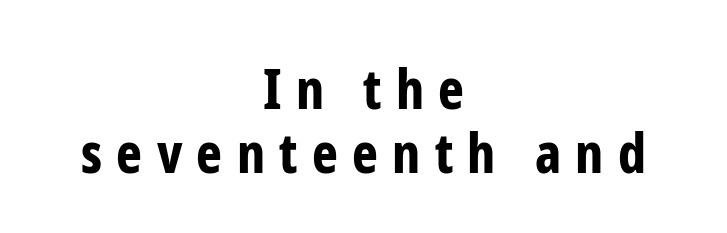
Thick stems and heavy bowls — unmistakably bold. Varying glyph widths throughout — classic text-font behaviour. The typesetter chose a symmetrical, centered arrangement here. This sample uses a sans-serif face. The words here are not underlined.
